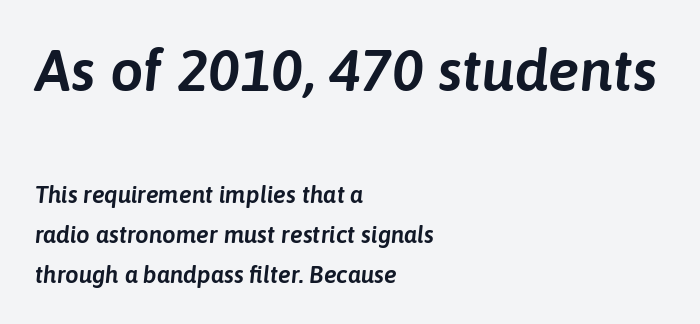
{"italic": "yes", "lean": "right", "slant_degrees": 6, "width": "normal", "stroke_contrast": "low", "x_height": "medium", "monospaced": "no", "underline": "no", "align": "left", "line_spacing": "normal", "line_spacing_ratio": 1.66, "letter_spacing": "normal", "letter_spacing_em": 0.0, "larger_block": "first", "size_ratio": 2.46, "glyph_px": 59}
